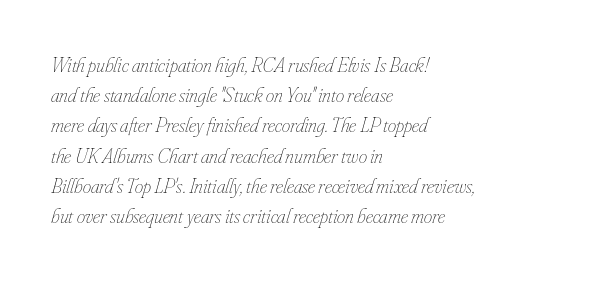
Teacher's note: observe the even left margin — that is flush-left alignment. Descenders hang freely into open space. An italicized treatment has been applied to the whole sample. The passage shown stacks its lines at a standard gap. The rendering keeps characters at their native spacing. Caption: face not bold, strokes unweighted.
